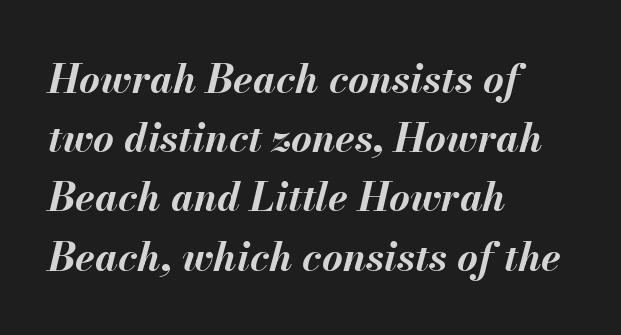
Q: Is the text bold? A: Yes.
Q: Is the text italic (slanted)? A: Yes, it leans right by about 13 degrees.
Q: Is the text underlined? A: No.
Q: How is the paragraph aligned? A: Left-aligned.
Q: Is the spacing between letters normal or unusually wide? A: Normal.
Q: Is the spacing between lines tight, normal or loose? A: Normal.
Q: Width (condensed, normal, or wide)? A: Normal.
Q: Stroke contrast? A: Medium.
Q: x-height? A: Small.
Q: Monospaced? A: No.
